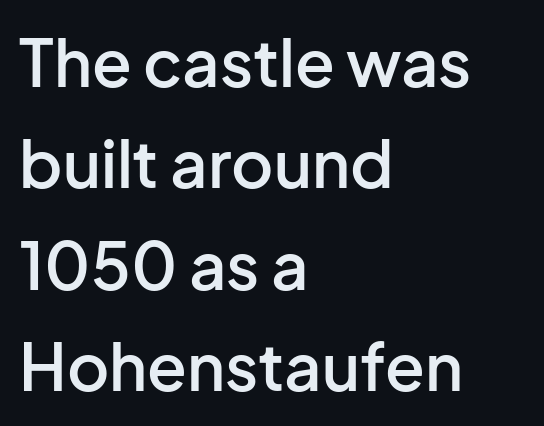
Letter spacing: default. Regarding leading, the lines here are spaced in the standard way. Italic: no, the glyphs are upright roman. Casual observation: everything's shoved over to the left. Spacing verdict: proportional, widths tailored to each character. The string is rendered with underlining switched off.
